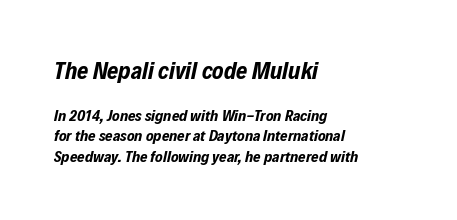
Q: Is the text bold? A: Yes.
Q: Is the text italic (slanted)? A: Yes, it leans right by about 12 degrees.
Q: Is the text underlined? A: No.
Q: How is the paragraph aligned? A: Left-aligned.
Q: Is the spacing between letters normal or unusually wide? A: Normal.
Q: Is the spacing between lines tight, normal or loose? A: Normal.
Q: Which block of text is set in a larger size, the first (top) or the second (bottom)? A: The first (top) one.
